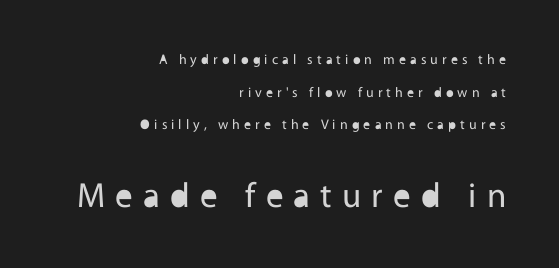
The image shows 35 px regular-weight sans-serif type, upright; set right-aligned, loose line spacing (2.33x), unusually wide letter spacing (+0.29 em), not underlined; the second (bottom) block is 2.5x larger; a medium x-height.
